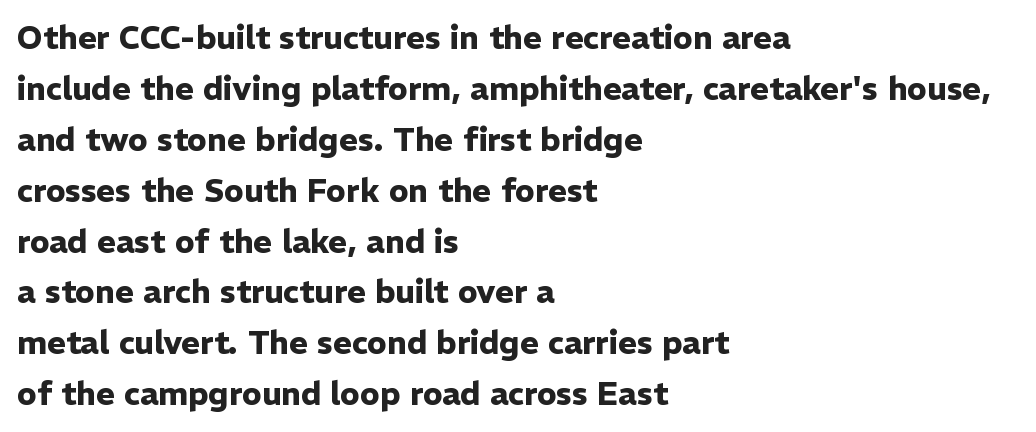
Q: Is the text bold? A: Yes.
Q: Is the text italic (slanted)? A: No, it is upright.
Q: Is the typeface a serif or a sans-serif typeface? A: Sans-serif.
Q: Is the text underlined? A: No.
Q: How is the paragraph aligned? A: Left-aligned.
Q: Is the spacing between letters normal or unusually wide? A: Normal.
Q: Is the spacing between lines tight, normal or loose? A: Normal.
Q: Width (condensed, normal, or wide)? A: Normal.
Q: Stroke contrast? A: Low.
Q: x-height? A: Medium.
Q: Monospaced? A: No.
